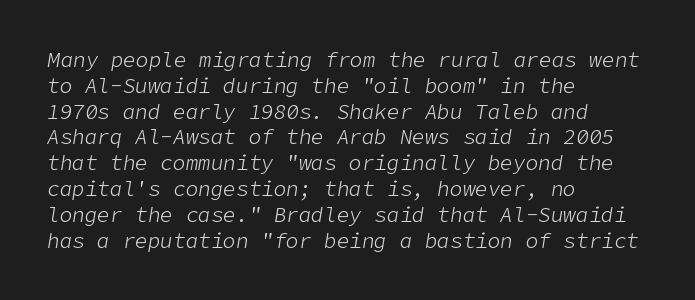
The image shows 21 px text type, italic (leaning right); set left-aligned, line spacing 1.23x, normal letter spacing, not underlined.
